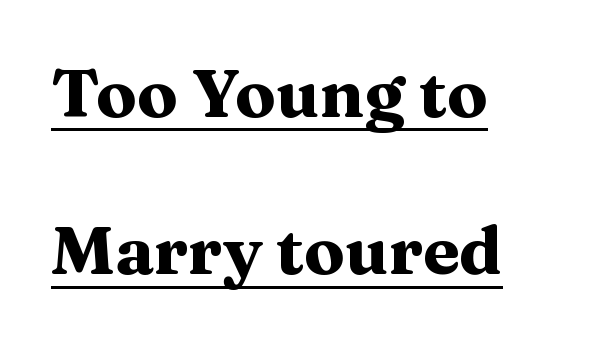
Summary of vertical rhythm: relaxed, with wide interline spacing. All the whitespace from short lines collects on the right. This sample carries an underscore along the baseline area. Posture: vertical.
